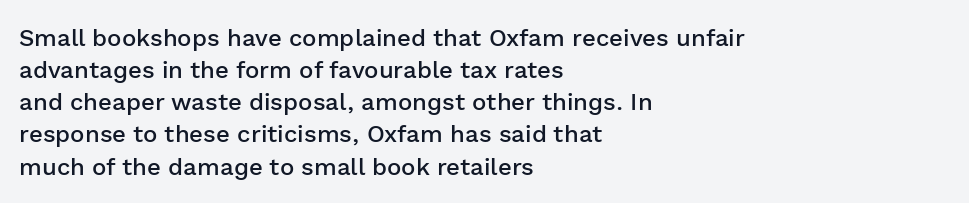
The string is rendered with underlining switched off. Stroke thickness is moderately raised; the sample reads as semibold. Tracking here is standard; glyphs follow each other at the usual distance. The block of text has a typical density, with ordinary space between rows.
